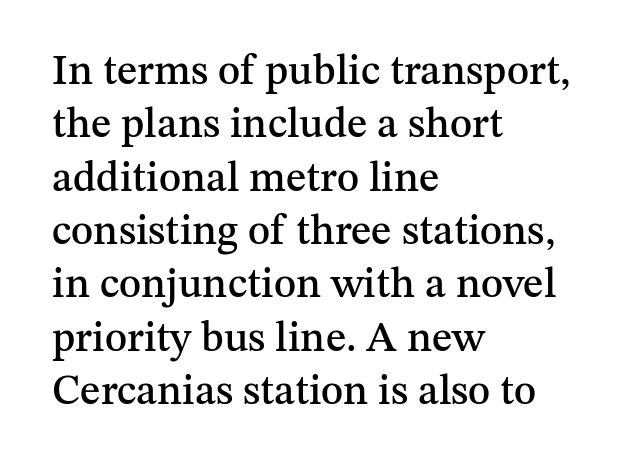
Q: Is the text italic (slanted)? A: No, it is upright.
Q: Is the typeface a serif or a sans-serif typeface? A: Serif.
Q: Is the text underlined? A: No.
Q: How is the paragraph aligned? A: Left-aligned.
Q: Is the spacing between letters normal or unusually wide? A: Normal.
Q: Is the spacing between lines tight, normal or loose? A: Normal.
Q: Width (condensed, normal, or wide)? A: Normal.
Q: Stroke contrast? A: Medium.
Q: x-height? A: Medium.
Q: Monospaced? A: No.
